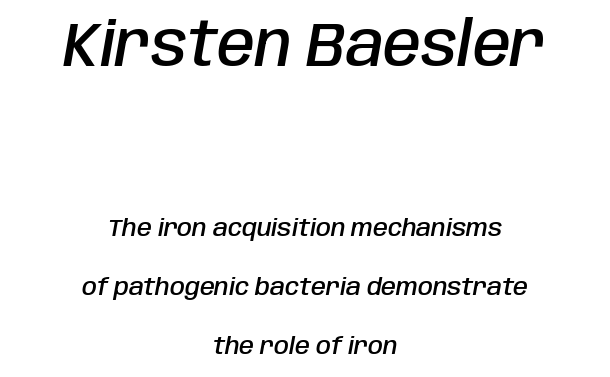
The strip under each line holds only bare page. Compared with ordinary roman type, these characters are visibly tilted. Where is the straight margin? There isn't one; the lines are centered. Type size steps down from the first block to the second. The face used here is proportionally spaced, like ordinary book or web type. Compared with typical paragraphs, the rows here are farther apart.
